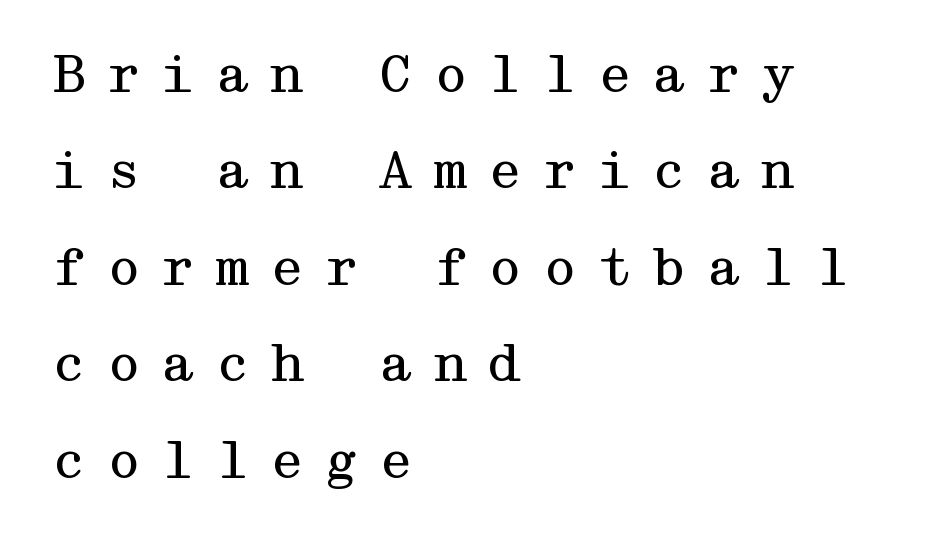
{"serif": "yes", "italic": "no", "bold": "no", "weight": "regular", "width": "wide", "stroke_contrast": "medium", "x_height": "medium", "underline": "no", "align": "left", "line_spacing_ratio": 1.89, "letter_spacing": "wide", "letter_spacing_em": 0.37, "glyph_px": 51}
